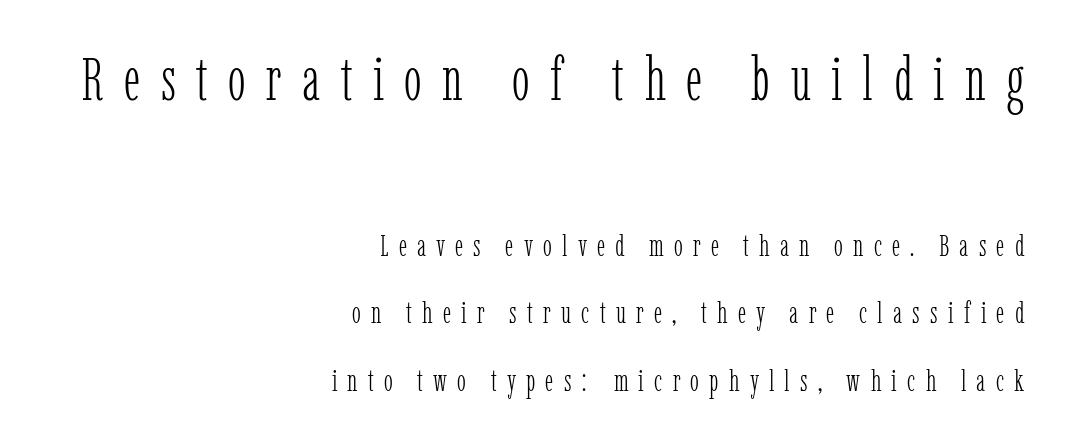
Here the first block reads like a headline and the second like body copy. Short note: letters widely spaced. The lines are quadded right. The weight would be labelled regular, book, light, or lighter still. The passage shown is not underscored anywhere.
